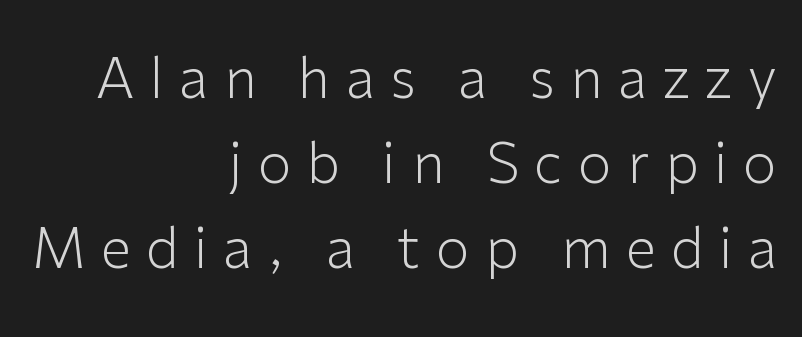
{"serif": "no", "italic": "no", "bold": "no", "weight": "light", "width": "normal", "stroke_contrast": "low", "x_height": "medium", "monospaced": "no", "underline": "no", "align": "right", "line_spacing": "normal", "line_spacing_ratio": 1.55, "letter_spacing": "wide", "letter_spacing_em": 0.28, "glyph_px": 55}
